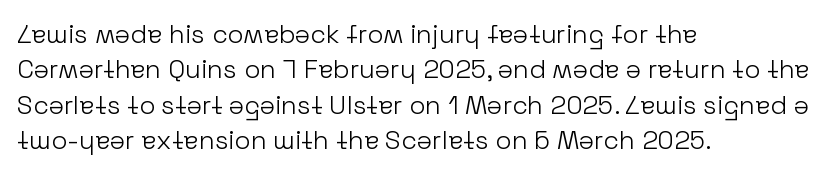
{"italic": "no", "bold": "no", "underline": "no", "align": "left", "line_spacing": "normal", "line_spacing_ratio": 1.36, "letter_spacing": "normal", "letter_spacing_em": 0.0, "glyph_px": 26}
